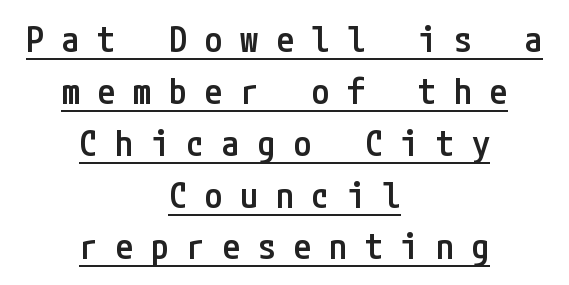
Q: Is the text bold? A: Semi-bold.
Q: Is the text italic (slanted)? A: No, it is upright.
Q: Is the typeface a serif or a sans-serif typeface? A: Sans-serif.
Q: Is the text underlined? A: Yes.
Q: How is the paragraph aligned? A: Centered.
Q: Is the spacing between letters normal or unusually wide? A: Unusually wide.
Q: Is the spacing between lines tight, normal or loose? A: Normal.
Q: Width (condensed, normal, or wide)? A: Condensed.
Q: Stroke contrast? A: Low.
Q: x-height? A: Medium.
